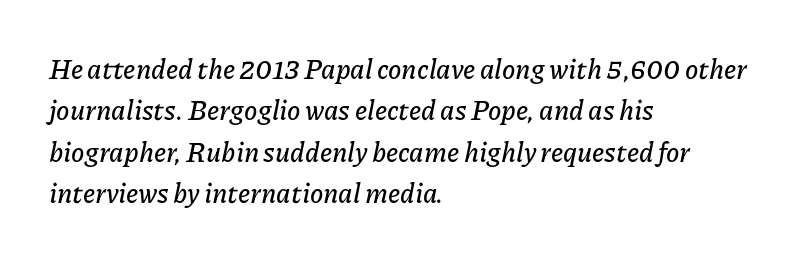
Q: Is the text italic (slanted)? A: Yes, it leans right by about 11 degrees.
Q: Is the text underlined? A: No.
Q: How is the paragraph aligned? A: Left-aligned.
Q: Is the spacing between letters normal or unusually wide? A: Normal.
Q: Is the spacing between lines tight, normal or loose? A: Normal.
